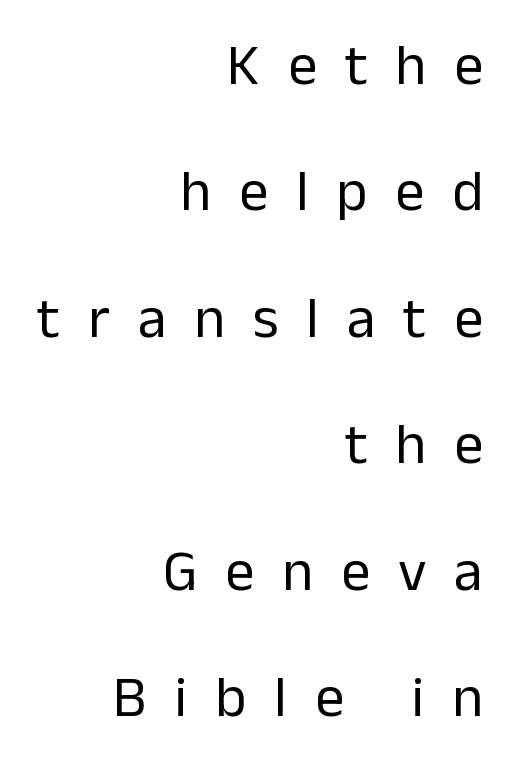
{"serif": "no", "italic": "no", "bold": "no", "weight": "regular", "width": "normal", "stroke_contrast": "low", "x_height": "medium", "monospaced": "no", "underline": "no", "align": "right", "line_spacing": "loose", "line_spacing_ratio": 2.18, "letter_spacing": "wide", "letter_spacing_em": 0.48, "glyph_px": 58}
